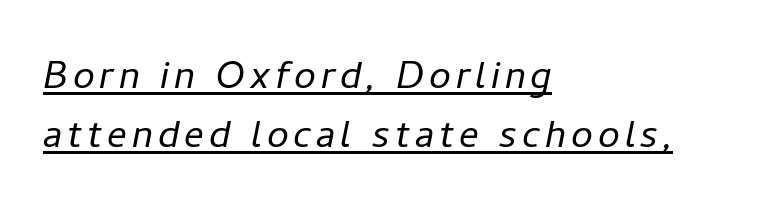
{"italic": "yes", "lean": "right", "slant_degrees": 11, "bold": "no", "weight": "light", "width": "normal", "stroke_contrast": "low", "x_height": "medium", "monospaced": "no", "underline": "yes", "align": "left", "line_spacing_ratio": 1.21, "glyph_px": 49}
